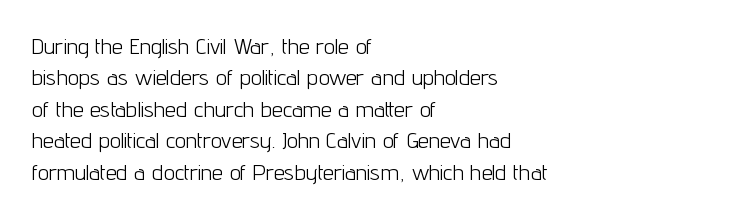
{"italic": "no", "bold": "no", "underline": "no", "align": "left", "line_spacing": "normal", "line_spacing_ratio": 1.43, "letter_spacing": "normal", "letter_spacing_em": 0.0, "glyph_px": 22}
